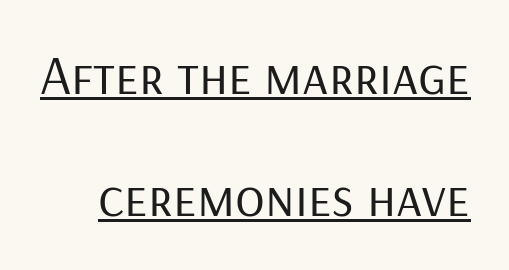
The image shows 55 px regular-weight sans-serif type, upright; set loose line spacing (2.22x), normal letter spacing, underlined; low stroke contrast and a medium x-height.
